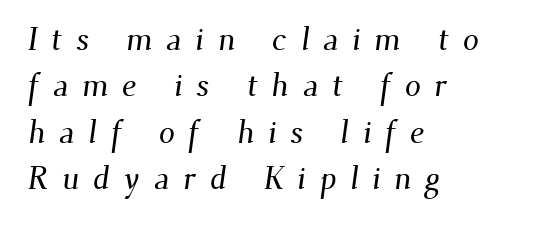
Interline gaps are of average width in this sample. Observe the wide spacing: letters keep a clear distance from each other. Is the block centered? No — it sits flush against the left margin. The characters display serif detailing at their extremities. Spacing verdict: proportional, widths tailored to each character.
